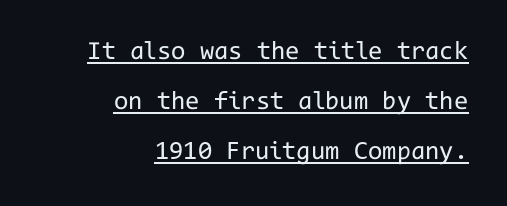
Standard letterfit; no display-style spreading of the glyphs. The paragraph has a hard right edge and a soft left edge. Vertical strokes here are truly vertical. Is this a heavy cut? Hardly; it is regular or lighter. Looks like someone drew a line under every word here. Leading: increased.
